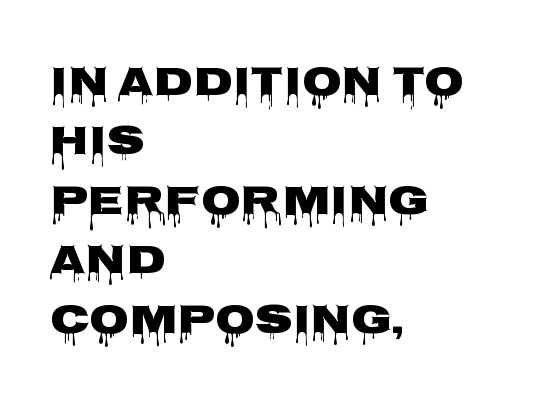
{"serif": "no", "italic": "no", "bold": "yes", "weight": "heavy", "width": "wide", "stroke_contrast": "low", "x_height": "large", "monospaced": "no", "underline": "no", "align": "left", "line_spacing": "normal", "line_spacing_ratio": 1.45, "letter_spacing": "normal", "letter_spacing_em": 0.0, "glyph_px": 41}
